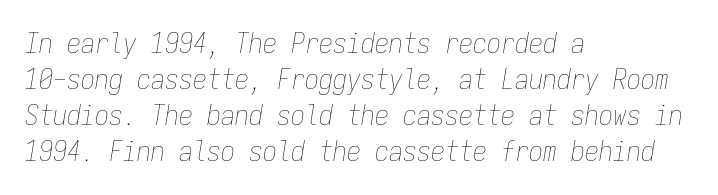
Q: Is the text bold? A: No.
Q: Is the text italic (slanted)? A: Yes, it leans right by about 9 degrees.
Q: Is the text underlined? A: No.
Q: How is the paragraph aligned? A: Left-aligned.
Q: Is the spacing between letters normal or unusually wide? A: Normal.
Q: Is the spacing between lines tight, normal or loose? A: Normal.
Q: Width (condensed, normal, or wide)? A: Condensed.
Q: Stroke contrast? A: Low.
Q: x-height? A: Medium.
Q: Monospaced? A: Yes.
